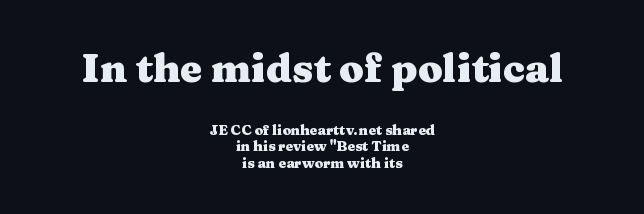
The typography opts for an upright posture over an oblique one. Bigger letters appear in the top chunk; the bottom chunk is reduced. Honestly, there is no underline to notice here at all. Is this a sans? No — the strokes have serifs.
